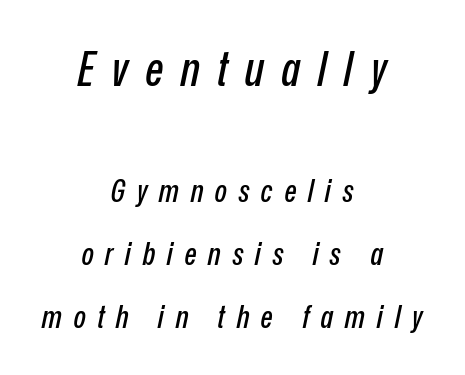
Rendered with sloped, italic letterforms. Notice how the passage keeps no hard edge, just a central spine. The passage shown stacks its lines with a broad gap. Character size in the leading block exceeds that of the trailing block. The foot of each line stays bare and open. Looks like regular typesetting: each glyph gets only the width it needs.
